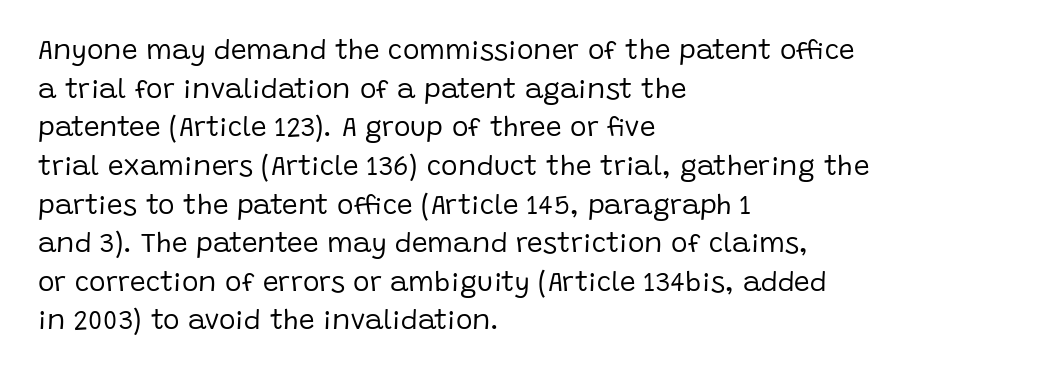
A roman cut, with each character standing at attention. This reads as an unemphasized weight, regular at the heaviest. Reading down the block, your eye returns to a fixed left position each line. The horizontal fit of the characters is conventional and even. A bare baseline throughout the passage.
